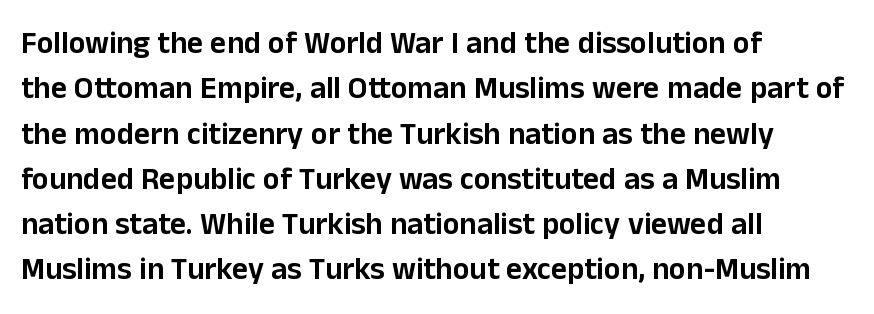
{"serif": "no", "italic": "no", "width": "normal", "stroke_contrast": "low", "x_height": "medium", "monospaced": "no", "underline": "no", "align": "left", "line_spacing": "normal", "line_spacing_ratio": 1.46, "letter_spacing": "normal", "letter_spacing_em": 0.0, "glyph_px": 31}
